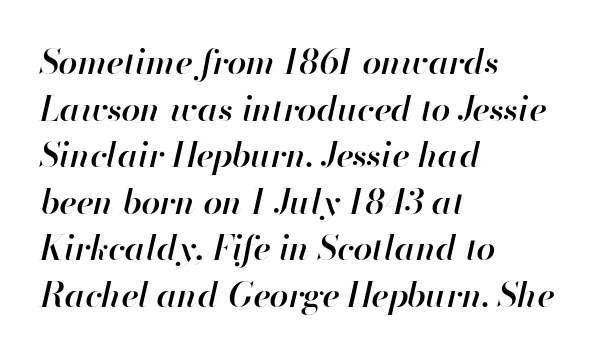
Weight check: semibold — heavier than regular, not quite bold. Caption: standard tracking, unaltered. Looking at the ascenders, they clearly lean. Caption: multi-line text, flush left, ragged right.
